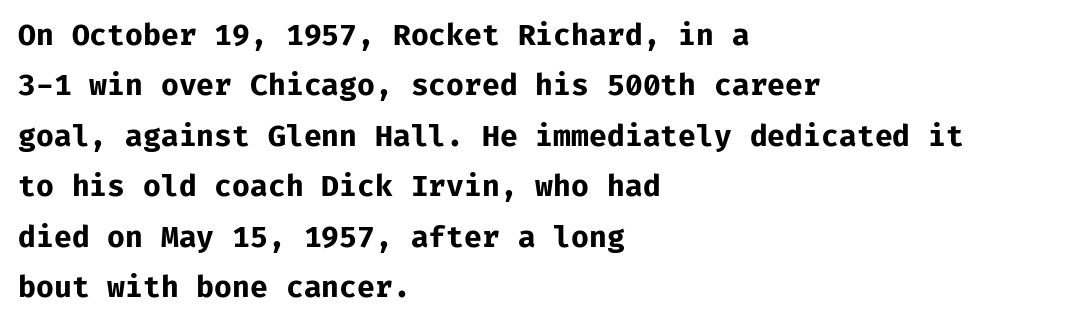
The paragraph shown leans on its left margin. The glyphs have the mass of a bold cut. The type sits square on the baseline with zero lean. The zone under the glyphs is completely vacant. Nope, no serifs anywhere on these letters. The passage shown has conventional tracking throughout.
